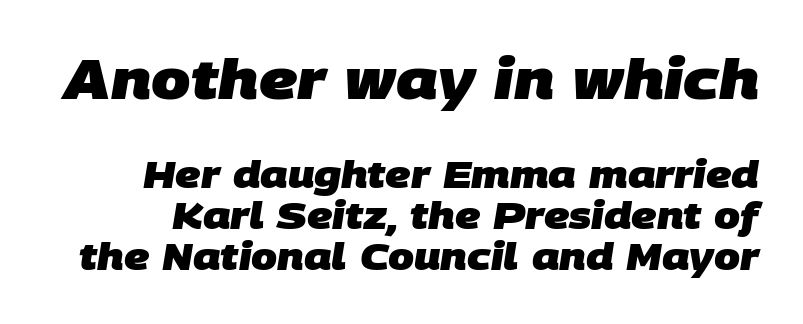
Is the type bold? Yes — the strokes are clearly thick and heavy. The space directly below the letters is spotless. Varying glyph widths throughout — classic text-font behaviour. The type is set solid horizontally, with unmodified tracking. Size contrast runs from large at the top to small at the bottom.
